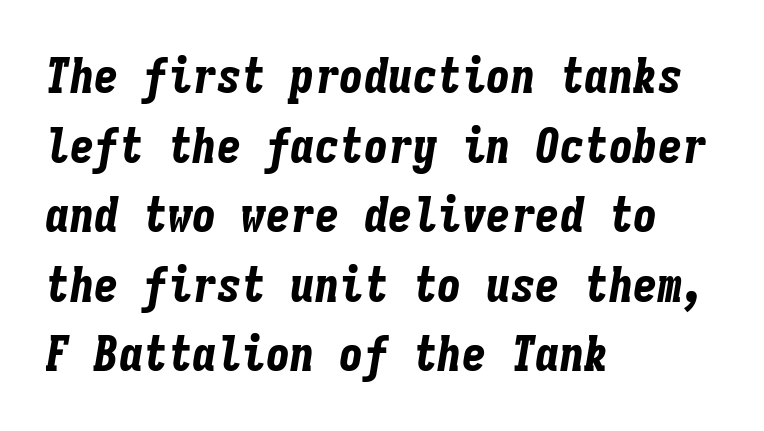
{"italic": "yes", "lean": "right", "slant_degrees": 9, "bold": "yes", "weight": "bold", "width": "condensed", "stroke_contrast": "low", "x_height": "medium", "monospaced": "yes", "underline": "no", "align": "left", "line_spacing": "normal", "line_spacing_ratio": 1.42, "letter_spacing": "normal", "letter_spacing_em": 0.0, "glyph_px": 49}
